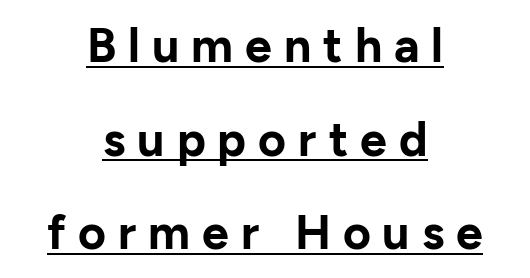
{"serif": "no", "italic": "no", "bold": "yes", "weight": "bold", "width": "normal", "stroke_contrast": "low", "x_height": "medium", "monospaced": "no", "underline": "yes", "align": "center", "line_spacing": "loose", "line_spacing_ratio": 1.95, "letter_spacing": "wide", "letter_spacing_em": 0.25, "glyph_px": 48}
